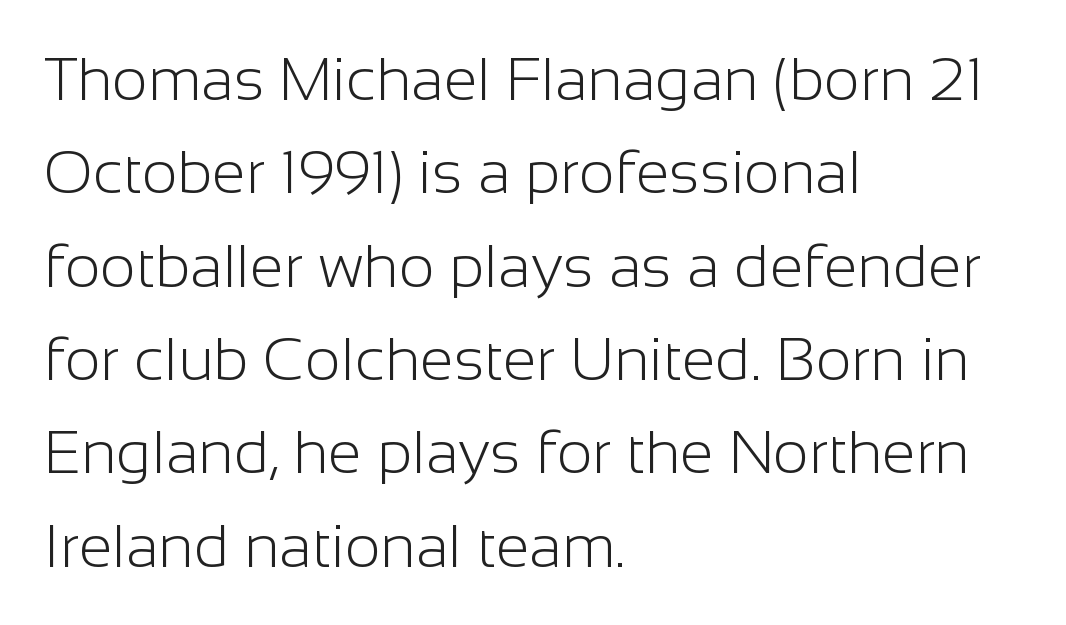
The face used here is proportionally spaced, like ordinary book or web type. The glyphs in this specimen are sans serif. Summary of weight: not heavy and not bold. Every row of glyphs begins at an identical x-position on the left. Leading: standard.
